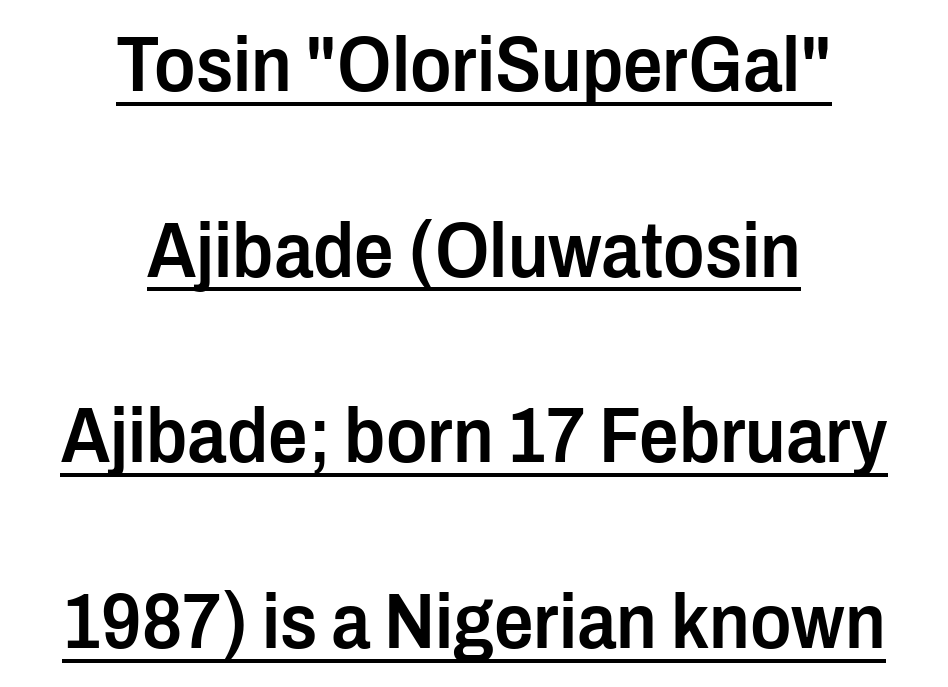
Summary of vertical rhythm: relaxed, with wide interline spacing. In terms of posture, this sample is upright. These words are printed semibold, heavier than regular yet not bold. Look at the tracking — it's just the regular setting, nothing added. The passage shown is typeset with a sans-serif family. Underlined type.
